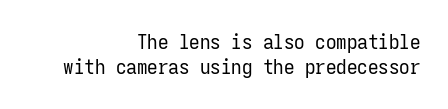
{"italic": "no", "bold": "no", "underline": "no", "align": "right", "line_spacing_ratio": 1.21, "letter_spacing": "normal", "letter_spacing_em": 0.0, "glyph_px": 21}
